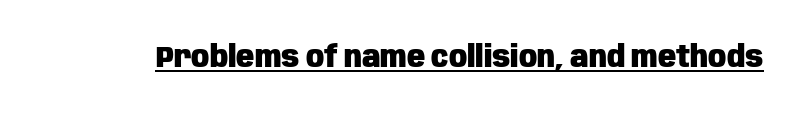
The image shows 30 px heavy, condensed sans-serif type, upright; set normal letter spacing, underlined; low stroke contrast and a large x-height.
